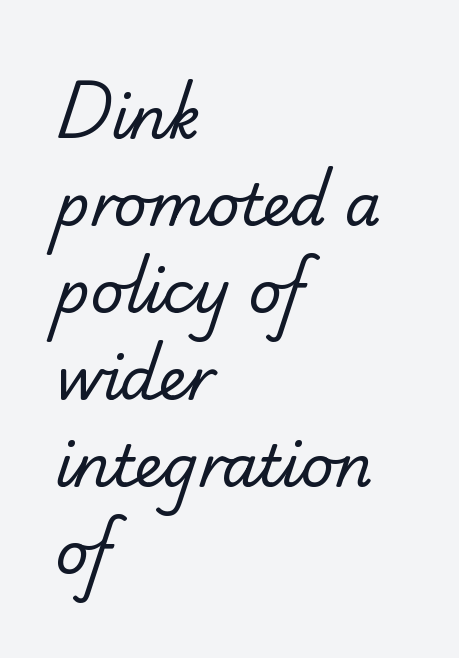
Q: Is the text bold? A: No.
Q: Is the typeface a serif or a sans-serif typeface? A: Sans-serif.
Q: Is the text underlined? A: No.
Q: How is the paragraph aligned? A: Left-aligned.
Q: Is the spacing between letters normal or unusually wide? A: Normal.
Q: Is the spacing between lines tight, normal or loose? A: Normal.
Q: Width (condensed, normal, or wide)? A: Normal.
Q: Stroke contrast? A: Low.
Q: x-height? A: Small.
Q: Monospaced? A: No.
